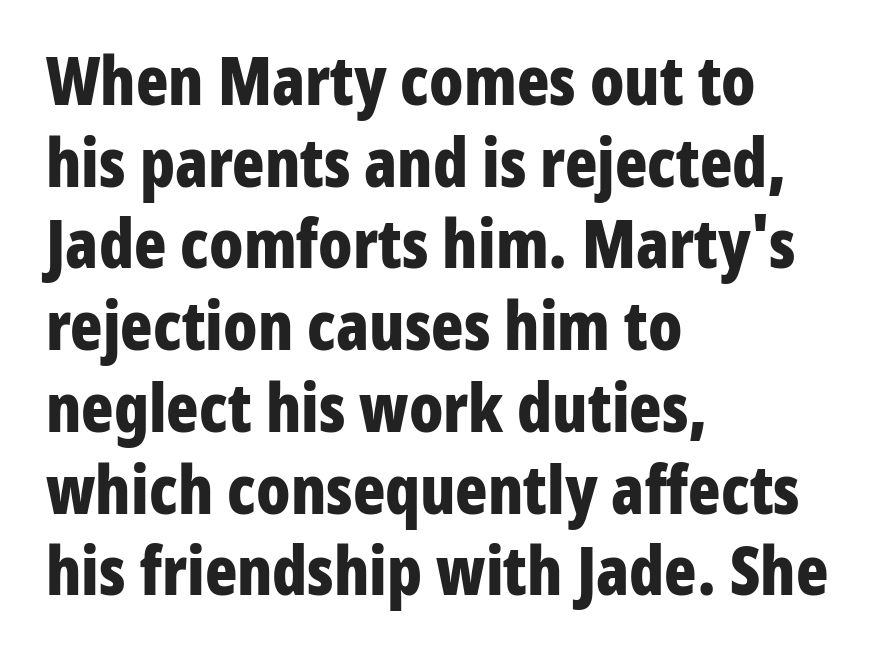
The image shows 67 px bold, condensed sans-serif type, upright; set left-aligned, line spacing 1.22x, normal letter spacing, not underlined; low stroke contrast and a medium x-height.
